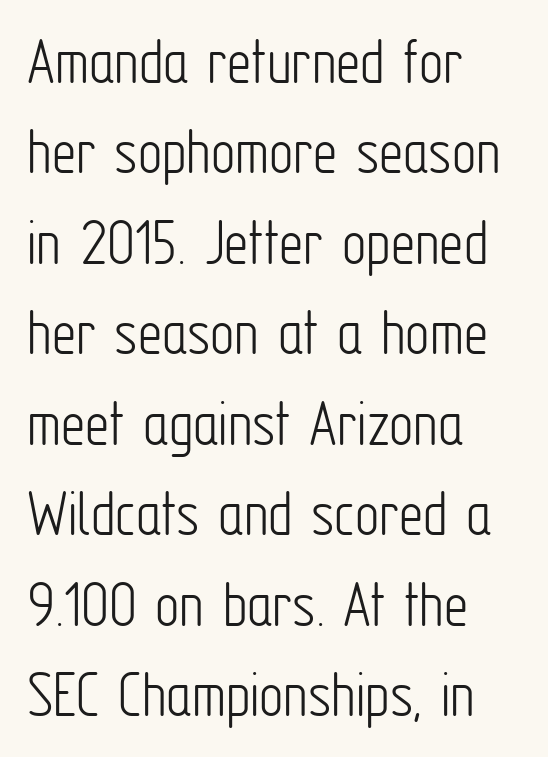
Ascenders rise straight up at ninety degrees. Letterform terminals end flat and unadorned throughout the passage. These lines are rendered in a variable-pitch font. A normal amount of white space separates one row of letters from the next. The foot of each line stays bare and open. Stems here are at most as thick as an everyday book face.
